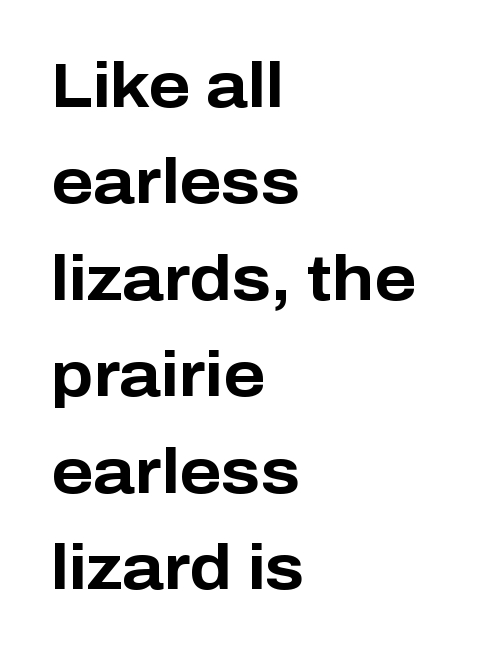
Q: Is the text bold? A: Yes.
Q: Is the text italic (slanted)? A: No, it is upright.
Q: Is the typeface a serif or a sans-serif typeface? A: Sans-serif.
Q: Is the text underlined? A: No.
Q: How is the paragraph aligned? A: Left-aligned.
Q: Is the spacing between letters normal or unusually wide? A: Normal.
Q: Is the spacing between lines tight, normal or loose? A: Normal.
Q: Width (condensed, normal, or wide)? A: Normal.
Q: Stroke contrast? A: Low.
Q: x-height? A: Medium.
Q: Monospaced? A: No.
